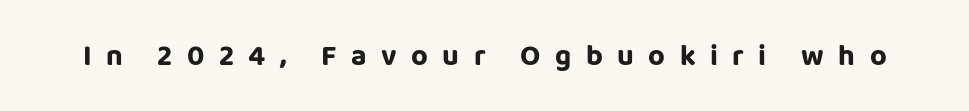
Students, note that the glyphs here are deliberately spaced far apart. Descenders hang freely into open space. The type family on display is of the sans-serif kind. Posture: vertical. Bold? Absolutely — the strokes are thick and heavy. Is this a fixed-width face? No — the glyphs have proportional, varying widths.
